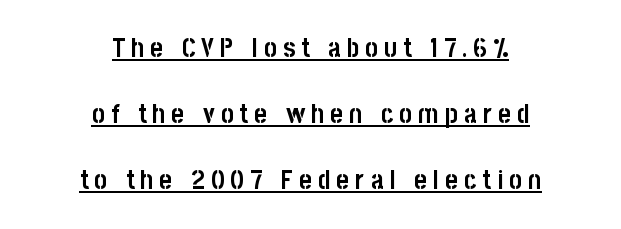
The image shows 27 px bold type, upright; set centered, loose line spacing (2.44x), unusually wide letter spacing (+0.23 em), underlined.
